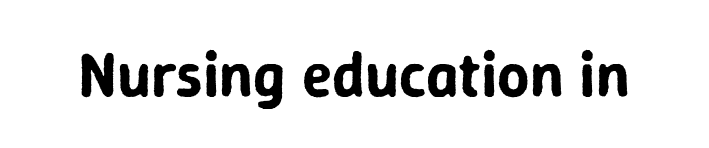
The image shows 63 px sans-serif type, upright; set normal letter spacing, not underlined; low stroke contrast and a medium x-height.
